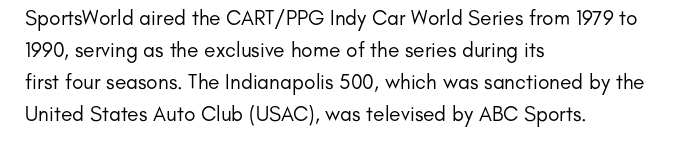
The image shows 21 px text type, upright; set left-aligned, normal line spacing (1.53x), normal letter spacing, not underlined.
